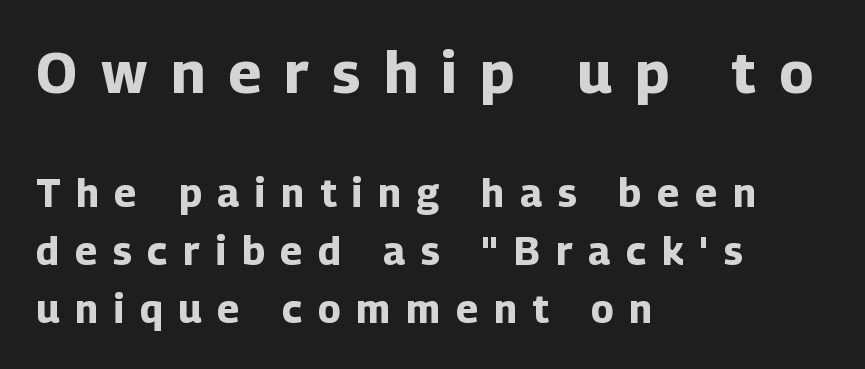
{"serif": "no", "italic": "no", "bold": "yes", "weight": "bold", "width": "normal", "stroke_contrast": "low", "x_height": "medium", "monospaced": "no", "underline": "no", "align": "left", "line_spacing": "normal", "line_spacing_ratio": 1.49, "letter_spacing": "wide", "letter_spacing_em": 0.41, "larger_block": "first", "size_ratio": 1.49, "glyph_px": 58}
